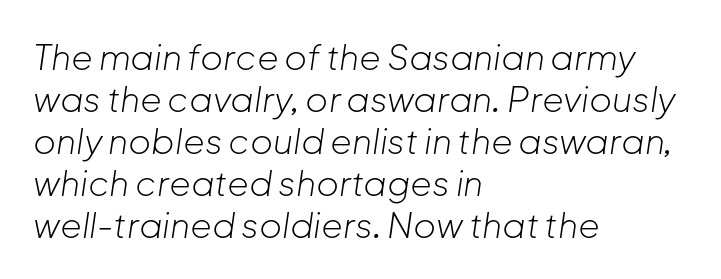
{"italic": "yes", "lean": "right", "slant_degrees": 8, "bold": "no", "weight": "light", "width": "normal", "stroke_contrast": "low", "x_height": "medium", "monospaced": "no", "underline": "no", "align": "left", "line_spacing_ratio": 1.2, "letter_spacing": "normal", "letter_spacing_em": 0.0, "glyph_px": 35}
